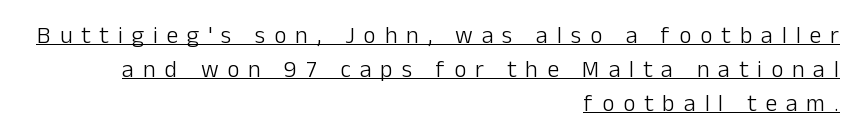
Bold? No — there's no thickening of the strokes. Horizontal bands of white between lines are of average thickness. Compared with a flush-left layout, this one pins lines to the opposite, right side. In terms of letterspacing, this is a distinctly airy, spread setting. Does the lettering tilt? It doesn't — this is upright.
